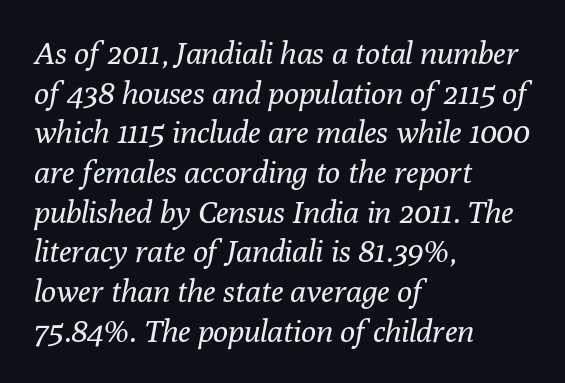
No word sits above an underline. The rendering anchors every line to the left-hand side. Check where the strokes stop: tiny serifs finish them off. Glyph-to-glyph distance matches everyday printed text. Vertically, the passage feels balanced, rows spaced as you'd expect.
